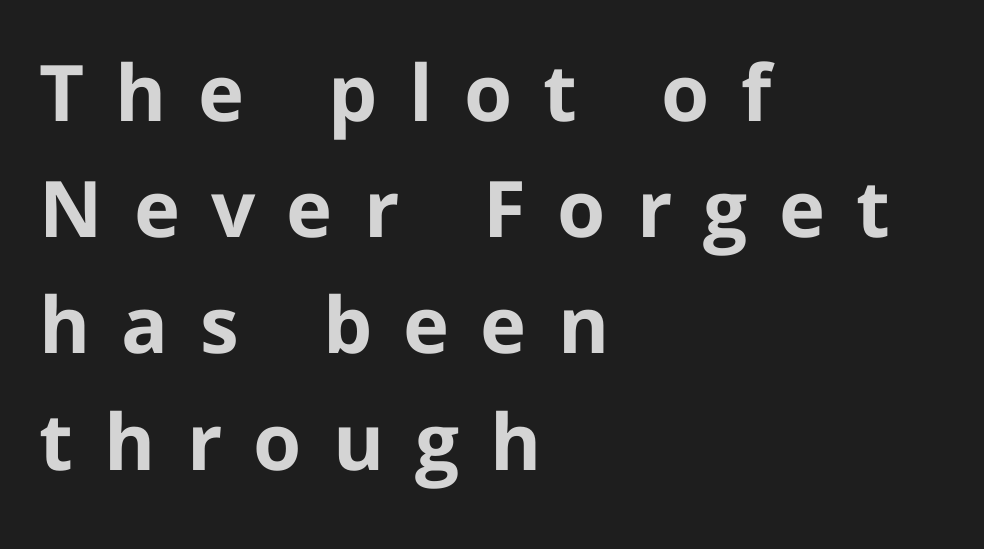
{"serif": "no", "italic": "no", "bold": "yes", "weight": "bold", "width": "normal", "stroke_contrast": "low", "x_height": "medium", "monospaced": "no", "underline": "no", "align": "left", "line_spacing": "normal", "line_spacing_ratio": 1.49, "letter_spacing": "wide", "letter_spacing_em": 0.4, "glyph_px": 78}
